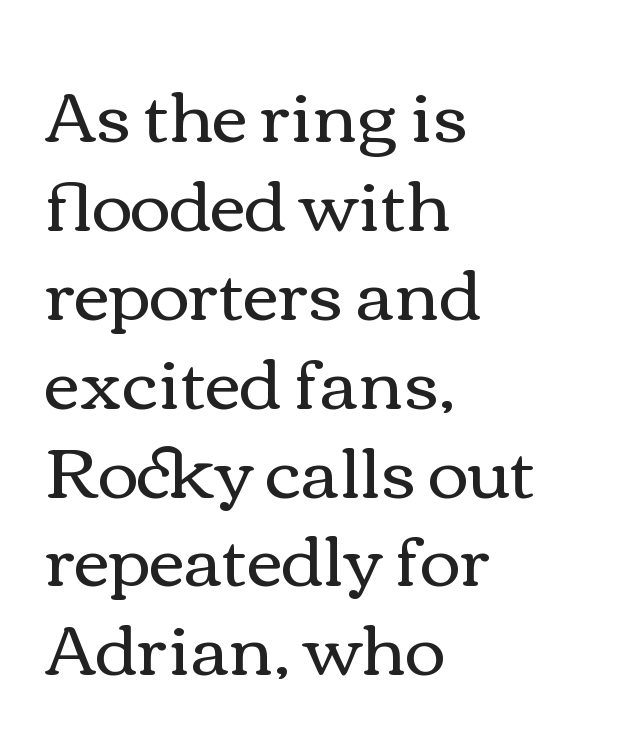
Words float on clear page, feet unadorned. Glyph-to-glyph distance matches everyday printed text. Visually the block forms a straight wall on the left and a jagged coastline on the right. A quiet, ordinary-to-light weight characterises the typeface. Notice how descenders clear the ascenders below comfortably — that's standard leading. Characters remain perfectly vertical along every line.
